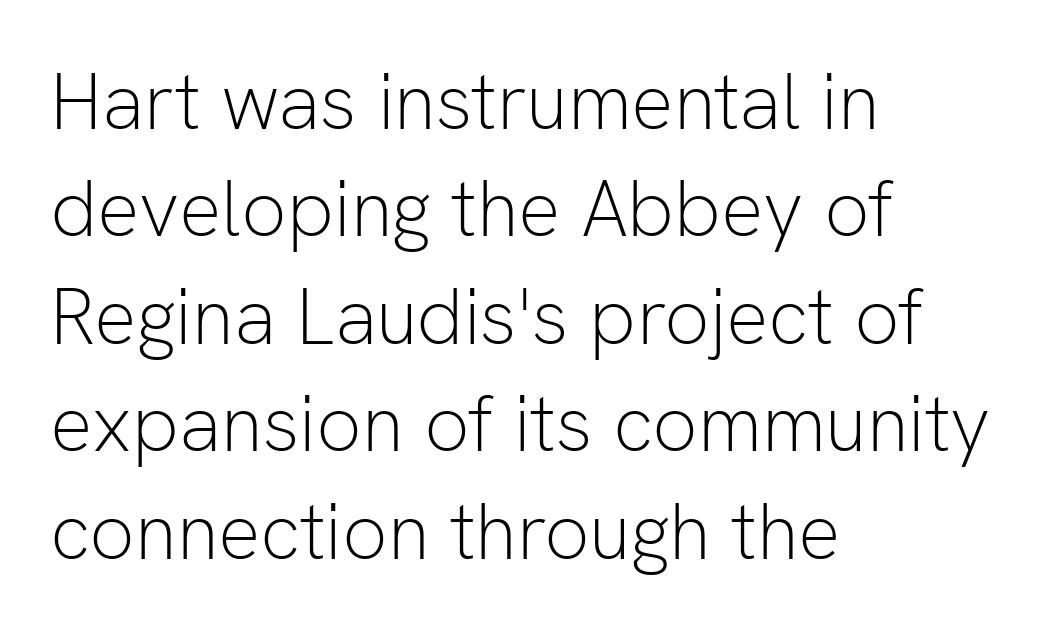
{"serif": "no", "italic": "no", "bold": "no", "weight": "light", "width": "normal", "stroke_contrast": "low", "x_height": "medium", "monospaced": "no", "underline": "no", "align": "left", "line_spacing": "normal", "line_spacing_ratio": 1.36, "letter_spacing": "normal", "letter_spacing_em": 0.0, "glyph_px": 79}
